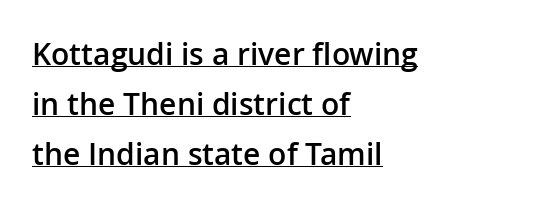
The rendering uses the underline text-decoration. This block has exactly the height ordinary leading produces. The tracking reads as untouched default to a designer's eye. Weight: semibold (demi). Each letter keeps its own natural width here, so spacing adapts to shape. Italic: no, the glyphs are upright roman.
